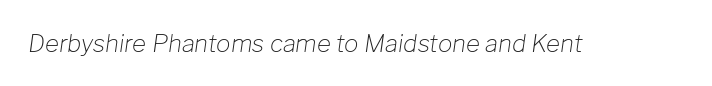
The specimen omits any rule beneath the text block's lines. Is the stroke heavy? The answer is a plain regular-or-lighter. Compared with typical body copy, the letter spacing here is the same. The letters are slanted; this is an italic face.
